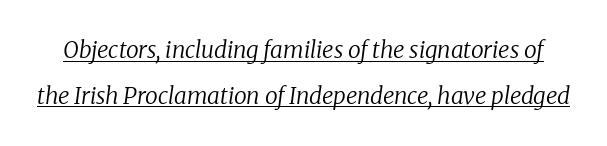
Is the stroke heavy? The answer is a plain regular-or-lighter. Nothing unusual about the tracking: characters are spaced as the font intends. If you measured baseline to baseline, you'd find a long distance. These characters rest on top of a visible drawn line. Every character sits at an angle, as italics do.
